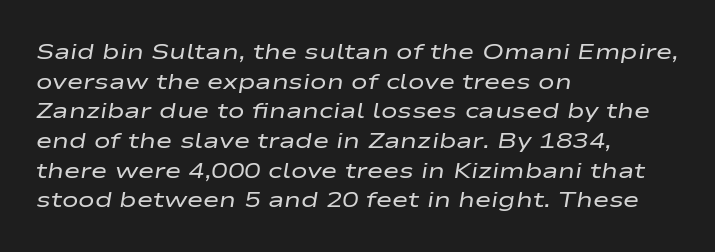
The image shows 22 px text type, italic (leaning right); set left-aligned, normal line spacing (1.35x), normal letter spacing, not underlined.
